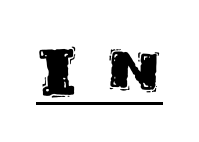
The image shows 64 px sans-serif type, upright; set unusually wide letter spacing (+0.43 em), underlined; medium stroke contrast and a large x-height.
